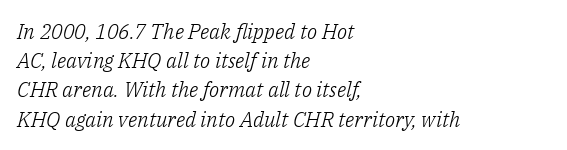
{"italic": "yes", "lean": "right", "slant_degrees": 14, "bold": "no", "underline": "no", "align": "left", "line_spacing": "normal", "line_spacing_ratio": 1.39, "letter_spacing": "normal", "letter_spacing_em": 0.0, "glyph_px": 21}
